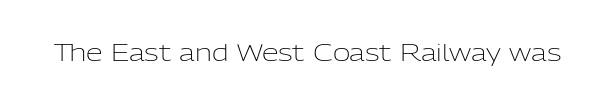
{"italic": "no", "bold": "no", "underline": "no", "letter_spacing": "normal", "letter_spacing_em": 0.0, "glyph_px": 24}
